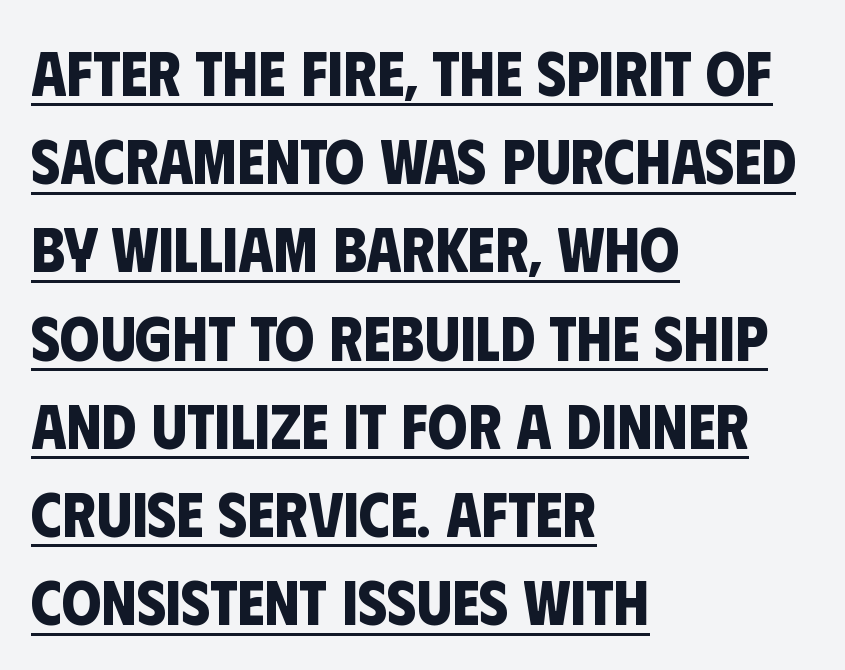
The image shows 63 px bold, condensed sans-serif type; set left-aligned, normal line spacing (1.4x), normal letter spacing, underlined; low stroke contrast and a large x-height.
